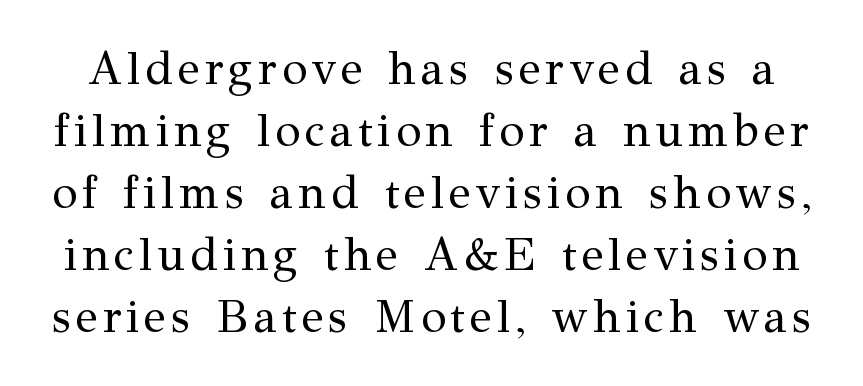
Italic: no, the glyphs are upright roman. These lines are rendered in a variable-pitch font. Examine the stroke ends and you'll spot serifs. Each new line begins a customary step beneath the previous one. Bold? No — there's no thickening of the strokes.
